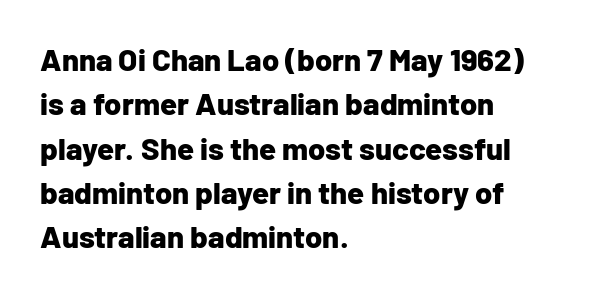
The image shows 31 px bold sans-serif type, upright; set left-aligned, normal line spacing (1.43x), normal letter spacing, not underlined; low stroke contrast and a medium x-height.
